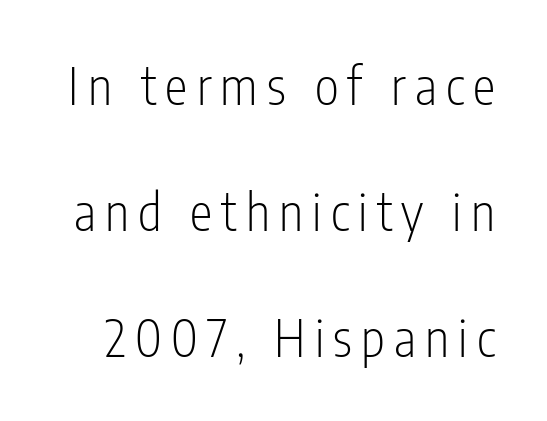
{"serif": "no", "italic": "no", "bold": "no", "weight": "light", "width": "condensed", "stroke_contrast": "low", "x_height": "medium", "monospaced": "no", "underline": "no", "line_spacing": "loose", "line_spacing_ratio": 2.47, "glyph_px": 51}
